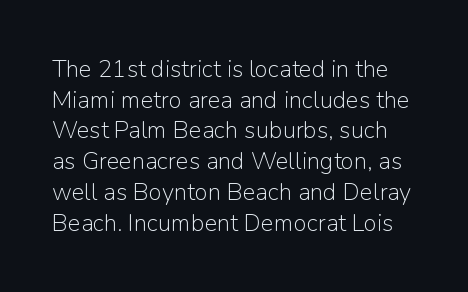
{"italic": "no", "bold": "no", "underline": "no", "line_spacing": "normal", "line_spacing_ratio": 1.28, "letter_spacing": "normal", "letter_spacing_em": 0.0, "glyph_px": 24}
